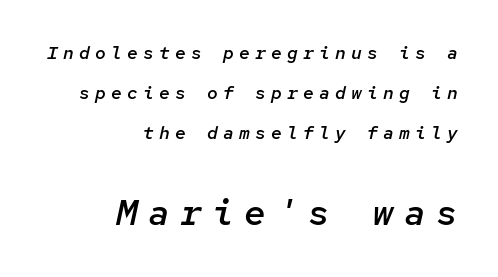
{"italic": "yes", "lean": "right", "slant_degrees": 12, "bold": "semi", "weight": "semibold", "width": "normal", "stroke_contrast": "low", "x_height": "medium", "monospaced": "yes", "underline": "no", "align": "right", "line_spacing": "loose", "line_spacing_ratio": 2.21, "letter_spacing": "wide", "letter_spacing_em": 0.29, "larger_block": "second", "size_ratio": 2.0, "glyph_px": 36}
